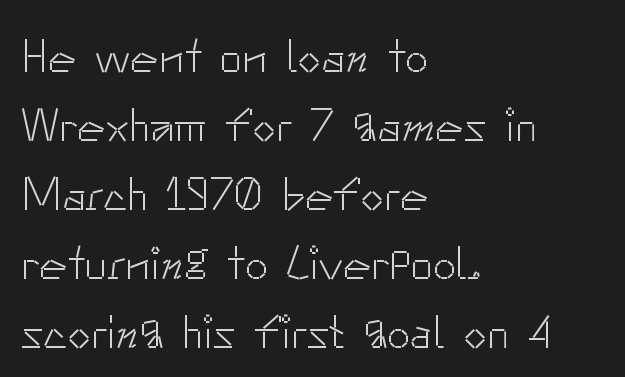
Q: Is the text bold? A: No.
Q: Is the text italic (slanted)? A: No, it is upright.
Q: Is the typeface a serif or a sans-serif typeface? A: Sans-serif.
Q: Is the text underlined? A: No.
Q: How is the paragraph aligned? A: Left-aligned.
Q: Is the spacing between letters normal or unusually wide? A: Normal.
Q: Is the spacing between lines tight, normal or loose? A: Normal.
Q: Width (condensed, normal, or wide)? A: Normal.
Q: Stroke contrast? A: Low.
Q: x-height? A: Small.
Q: Monospaced? A: No.
